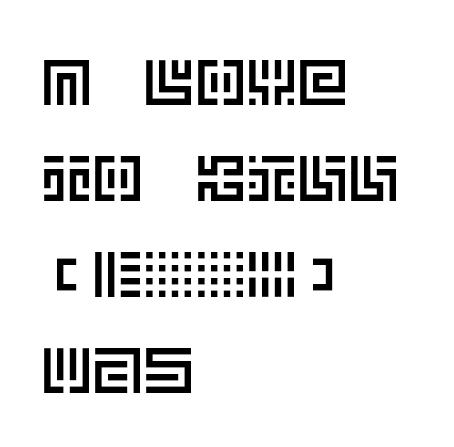
{"italic": "no", "width": "normal", "x_height": "large", "underline": "no", "align": "left", "line_spacing": "normal", "line_spacing_ratio": 1.5, "letter_spacing": "normal", "letter_spacing_em": 0.0, "glyph_px": 64}
